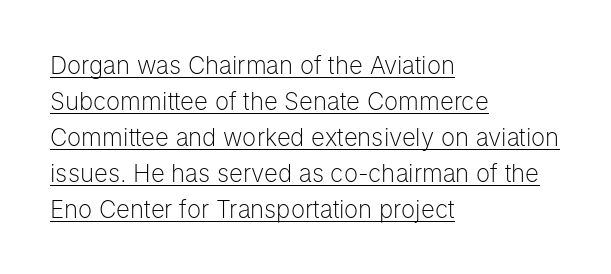
{"italic": "no", "bold": "no", "underline": "yes", "align": "left", "line_spacing": "normal", "line_spacing_ratio": 1.5, "letter_spacing": "normal", "letter_spacing_em": 0.0, "glyph_px": 24}
